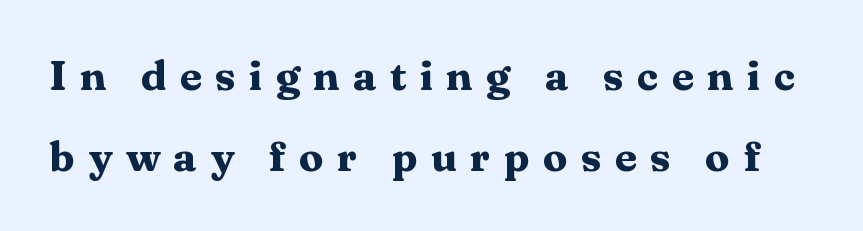
Q: Is the text bold? A: Yes.
Q: Is the text italic (slanted)? A: No, it is upright.
Q: Is the typeface a serif or a sans-serif typeface? A: Serif.
Q: Is the text underlined? A: No.
Q: Is the spacing between letters normal or unusually wide? A: Unusually wide.
Q: Is the spacing between lines tight, normal or loose? A: Loose.
Q: Width (condensed, normal, or wide)? A: Wide.
Q: Stroke contrast? A: Medium.
Q: x-height? A: Medium.
Q: Monospaced? A: No.
